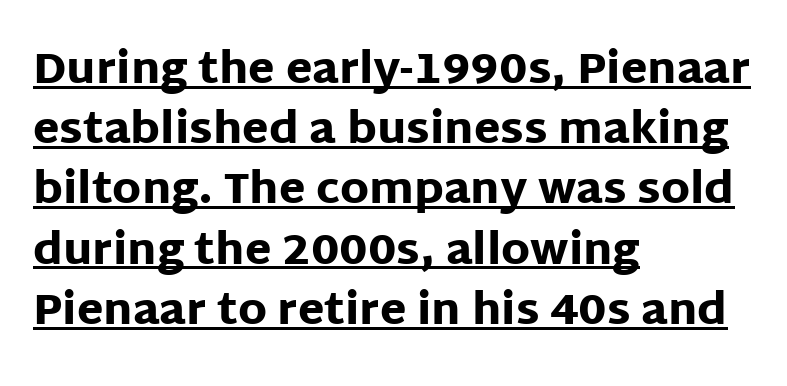
Q: Is the text bold? A: Yes.
Q: Is the text italic (slanted)? A: No, it is upright.
Q: Is the typeface a serif or a sans-serif typeface? A: Sans-serif.
Q: Is the text underlined? A: Yes.
Q: How is the paragraph aligned? A: Left-aligned.
Q: Is the spacing between letters normal or unusually wide? A: Normal.
Q: Is the spacing between lines tight, normal or loose? A: Normal.
Q: Width (condensed, normal, or wide)? A: Normal.
Q: Stroke contrast? A: Low.
Q: x-height? A: Large.
Q: Monospaced? A: No.
